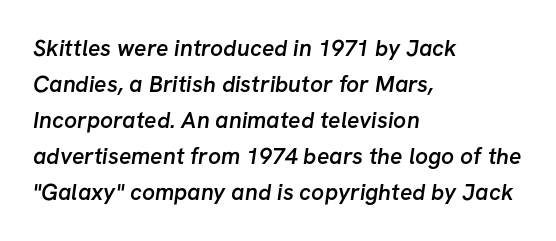
The image shows 23 px text type; set left-aligned, normal line spacing (1.57x), normal letter spacing, not underlined.
